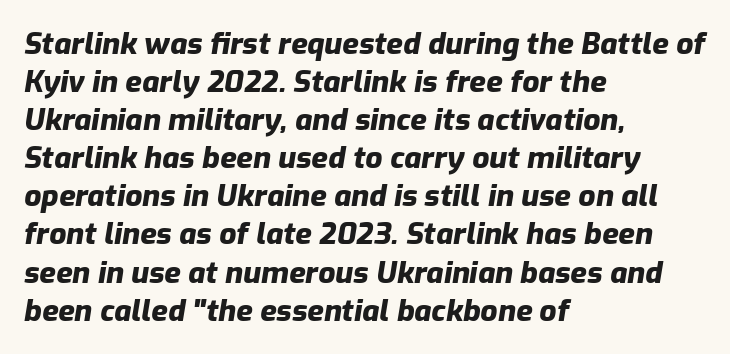
Q: Is the text bold? A: Yes.
Q: Is the text italic (slanted)? A: Yes, it leans right by about 9 degrees.
Q: Is the text underlined? A: No.
Q: How is the paragraph aligned? A: Left-aligned.
Q: Is the spacing between letters normal or unusually wide? A: Normal.
Q: Is the spacing between lines tight, normal or loose? A: Normal.
Q: Width (condensed, normal, or wide)? A: Normal.
Q: Stroke contrast? A: Low.
Q: x-height? A: Medium.
Q: Monospaced? A: No.
